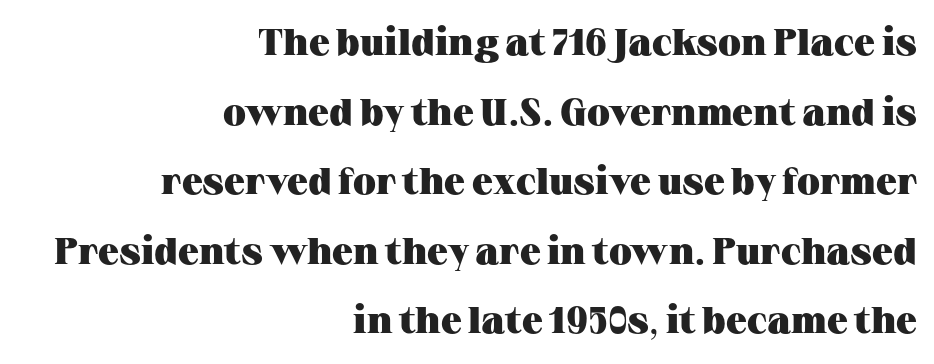
Caption: standard tracking, unaltered. The font family rendered here belongs to the serif group. The typesetter chose a ragged-left arrangement here. A typesetter would call this proportional, since set widths differ per character. The passage shown is not underscored anywhere. On the weight axis this lands at bold, roughly 700.
